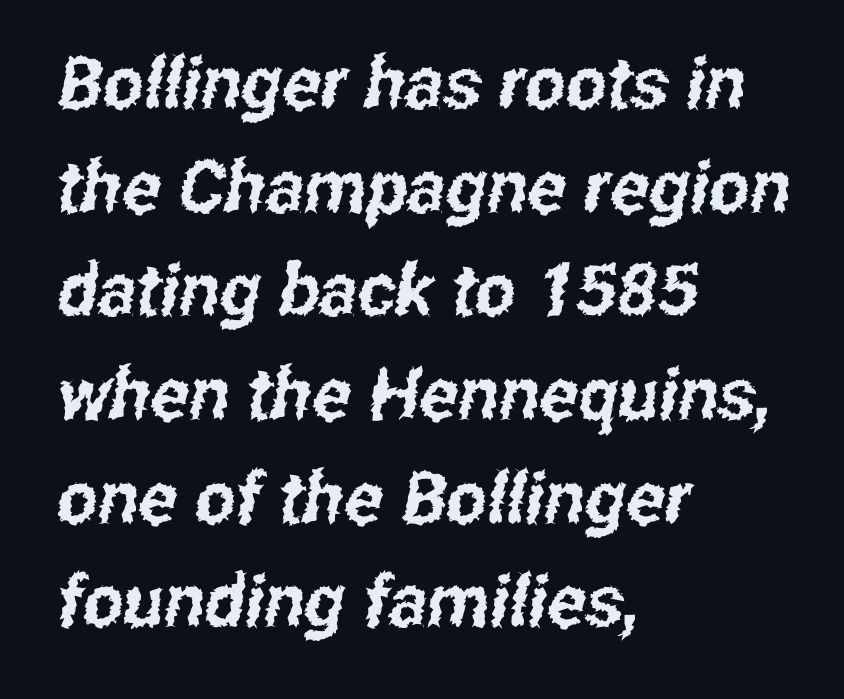
Q: Is the typeface a serif or a sans-serif typeface? A: Sans-serif.
Q: Is the text underlined? A: No.
Q: How is the paragraph aligned? A: Left-aligned.
Q: Is the spacing between letters normal or unusually wide? A: Normal.
Q: Is the spacing between lines tight, normal or loose? A: Normal.
Q: Width (condensed, normal, or wide)? A: Condensed.
Q: Stroke contrast? A: Low.
Q: x-height? A: Medium.
Q: Monospaced? A: No.
